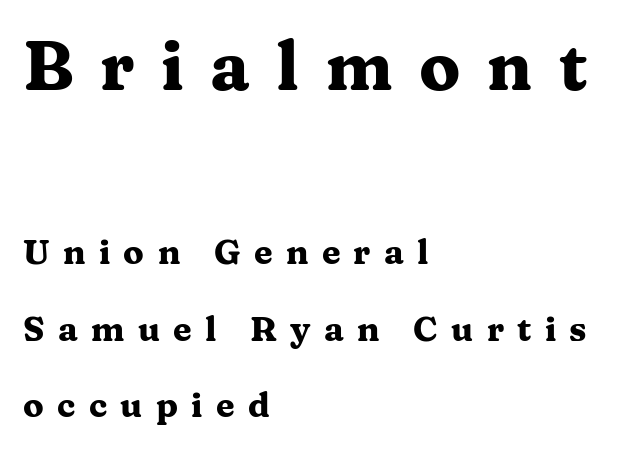
Q: Is the text bold? A: Yes.
Q: Is the text italic (slanted)? A: No, it is upright.
Q: Is the typeface a serif or a sans-serif typeface? A: Serif.
Q: Is the text underlined? A: No.
Q: How is the paragraph aligned? A: Left-aligned.
Q: Is the spacing between letters normal or unusually wide? A: Unusually wide.
Q: Is the spacing between lines tight, normal or loose? A: Loose.
Q: Which block of text is set in a larger size, the first (top) or the second (bottom)? A: The first (top) one.
Q: Width (condensed, normal, or wide)? A: Wide.
Q: Stroke contrast? A: Medium.
Q: x-height? A: Medium.
Q: Monospaced? A: No.
